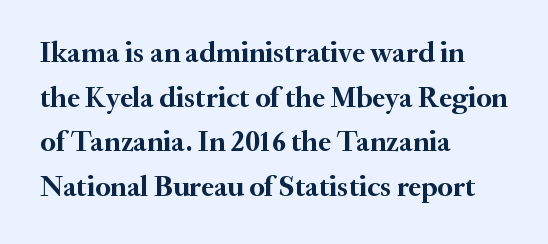
The image shows 29 px semibold serif type, upright; set left-aligned, normal line spacing (1.54x), normal letter spacing, not underlined; medium stroke contrast and a small x-height.
